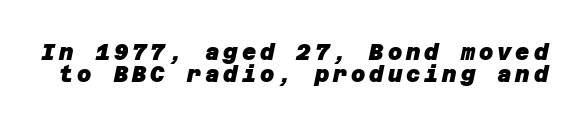
The vertical gap from one line to the next is small. I'd describe the lettering as bold — thick and assertive. The space directly below the letters is spotless.
